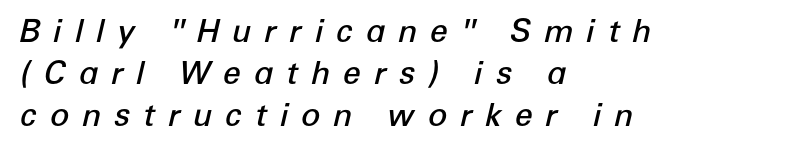
Q: Is the text bold? A: Semi-bold.
Q: Is the text italic (slanted)? A: Yes, it leans right by about 12 degrees.
Q: Is the text underlined? A: No.
Q: How is the paragraph aligned? A: Left-aligned.
Q: Is the spacing between letters normal or unusually wide? A: Unusually wide.
Q: Is the spacing between lines tight, normal or loose? A: Normal.
Q: Width (condensed, normal, or wide)? A: Normal.
Q: Stroke contrast? A: Low.
Q: x-height? A: Medium.
Q: Monospaced? A: No.
